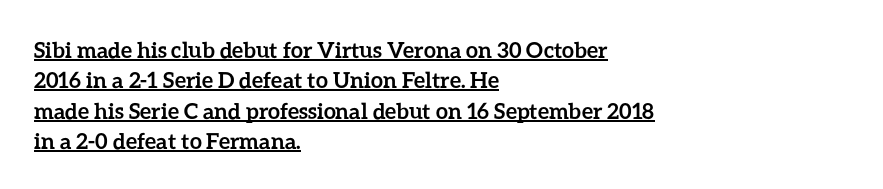
Posture: vertical. The lines in this sample share a left origin and differ only in where they stop. The sample's only ornament is a line tracing under the words. Strong, thick strokes mark this as bold type. The face used here is rendered with its standard letterfit. Does the leading feel generous? No, just average.
